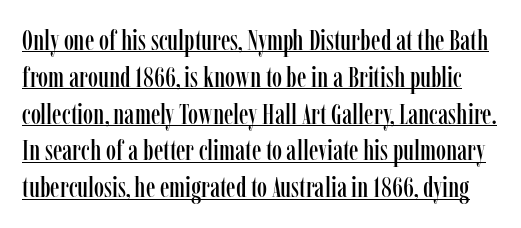
The image shows 29 px condensed serif type, upright; set normal line spacing (1.27x), normal letter spacing, underlined; low stroke contrast and a medium x-height.
